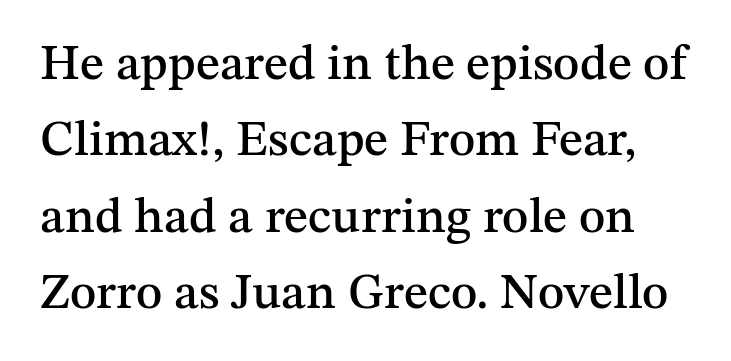
{"serif": "yes", "italic": "no", "width": "normal", "stroke_contrast": "medium", "x_height": "medium", "monospaced": "no", "underline": "no", "line_spacing": "normal", "line_spacing_ratio": 1.53, "letter_spacing": "normal", "letter_spacing_em": 0.0, "glyph_px": 50}
